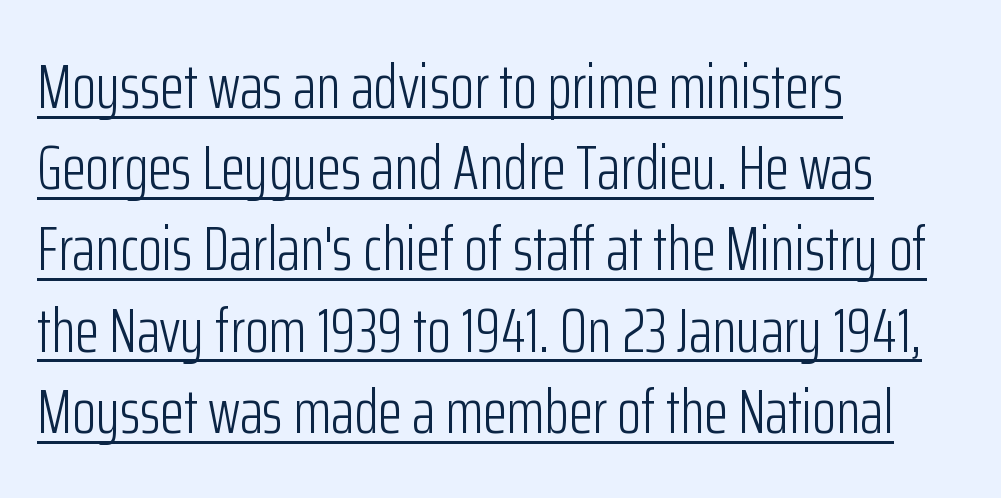
Heaviness? Minimal to ordinary, like unemphasized prose. The letters advance in unequal steps, a hallmark of proportional type. When letters stand straight like this, we call the style roman or upright. Alignment: flush left.
